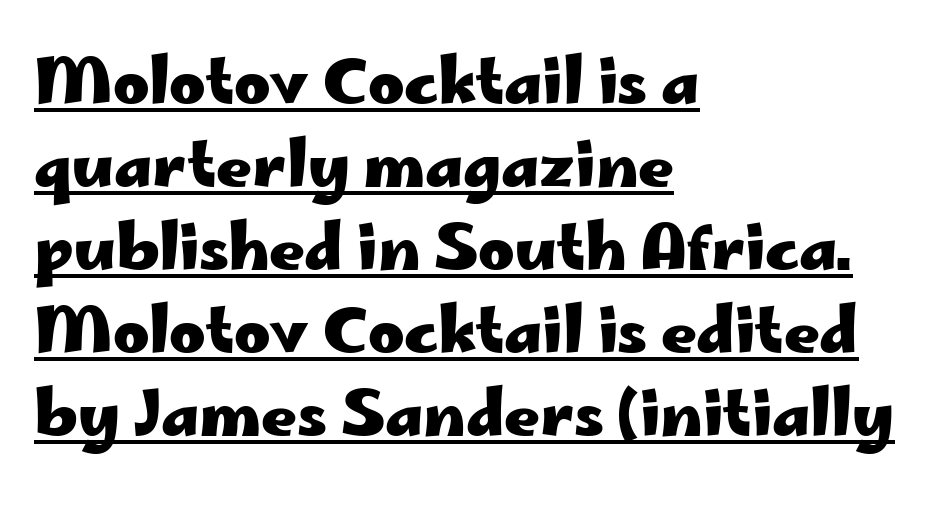
The image shows 62 px heavy, wide sans-serif type, upright; set left-aligned, normal line spacing (1.34x), normal letter spacing, underlined; low stroke contrast and a small x-height.
